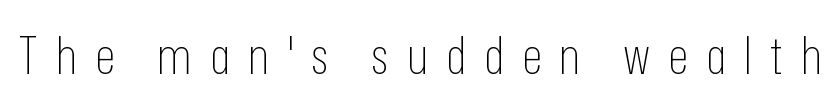
Q: Is the text bold? A: No.
Q: Is the text italic (slanted)? A: No, it is upright.
Q: Is the typeface a serif or a sans-serif typeface? A: Sans-serif.
Q: Is the text underlined? A: No.
Q: Is the spacing between letters normal or unusually wide? A: Unusually wide.
Q: Width (condensed, normal, or wide)? A: Condensed.
Q: Stroke contrast? A: Low.
Q: x-height? A: Medium.
Q: Monospaced? A: No.
